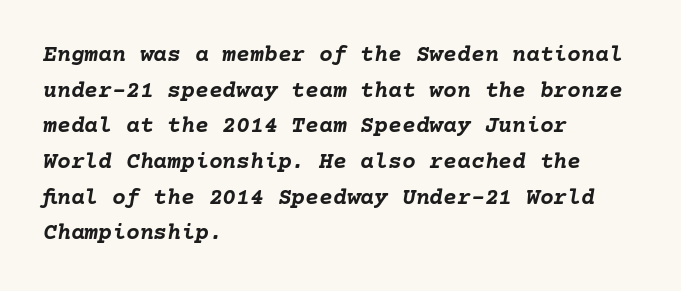
Strokes here are thick enough to call this a true bold. A clean baseline with only descenders dipping below it. Slanted lettering throughout. Regular leading.
